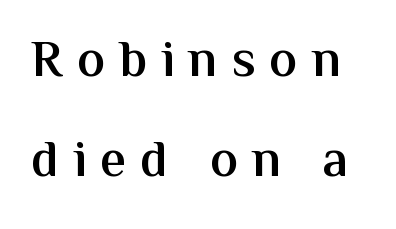
Q: Is the text bold? A: Semi-bold.
Q: Is the text italic (slanted)? A: No, it is upright.
Q: Is the typeface a serif or a sans-serif typeface? A: Sans-serif.
Q: Is the text underlined? A: No.
Q: Is the spacing between letters normal or unusually wide? A: Unusually wide.
Q: Is the spacing between lines tight, normal or loose? A: Loose.
Q: Width (condensed, normal, or wide)? A: Normal.
Q: Stroke contrast? A: Medium.
Q: x-height? A: Medium.
Q: Monospaced? A: No.
